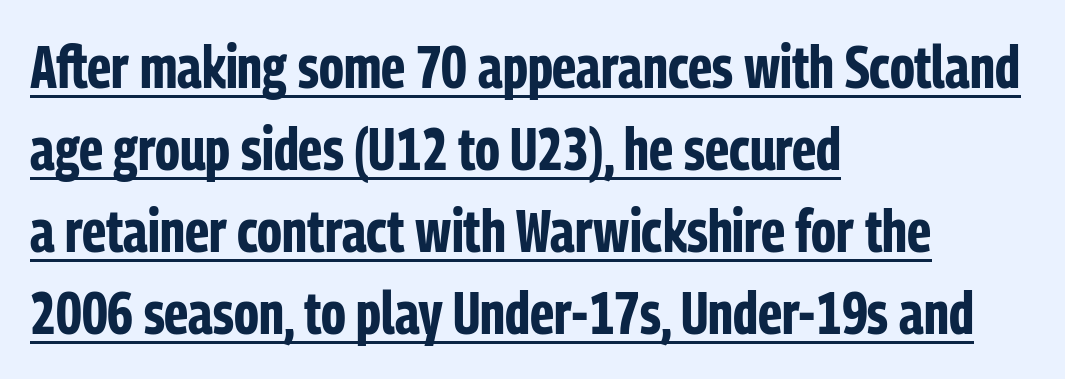
Q: Is the text bold? A: Yes.
Q: Is the text italic (slanted)? A: No, it is upright.
Q: Is the typeface a serif or a sans-serif typeface? A: Sans-serif.
Q: Is the text underlined? A: Yes.
Q: How is the paragraph aligned? A: Left-aligned.
Q: Is the spacing between letters normal or unusually wide? A: Normal.
Q: Is the spacing between lines tight, normal or loose? A: Normal.
Q: Width (condensed, normal, or wide)? A: Condensed.
Q: Stroke contrast? A: Low.
Q: x-height? A: Medium.
Q: Monospaced? A: No.
